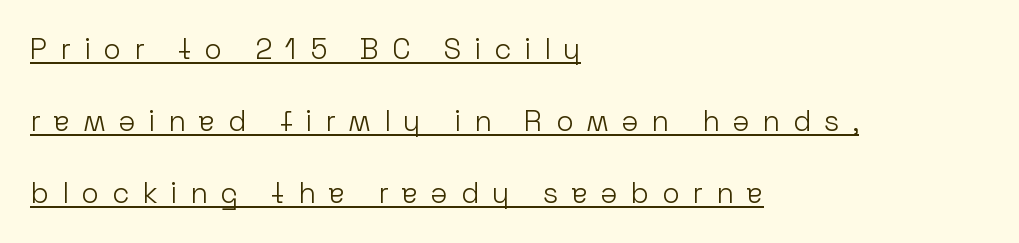
Q: Is the text bold? A: No.
Q: Is the text italic (slanted)? A: No, it is upright.
Q: Is the typeface a serif or a sans-serif typeface? A: Sans-serif.
Q: Is the text underlined? A: Yes.
Q: How is the paragraph aligned? A: Left-aligned.
Q: Is the spacing between letters normal or unusually wide? A: Unusually wide.
Q: Is the spacing between lines tight, normal or loose? A: Loose.
Q: Width (condensed, normal, or wide)? A: Normal.
Q: Stroke contrast? A: Low.
Q: x-height? A: Medium.
Q: Monospaced? A: No.
